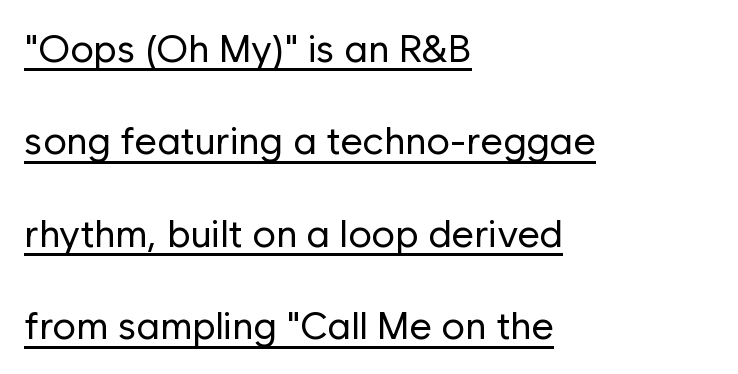
The image shows 39 px regular-weight sans-serif type, upright; set left-aligned, loose line spacing (2.37x), normal letter spacing, underlined; low stroke contrast and a medium x-height.
